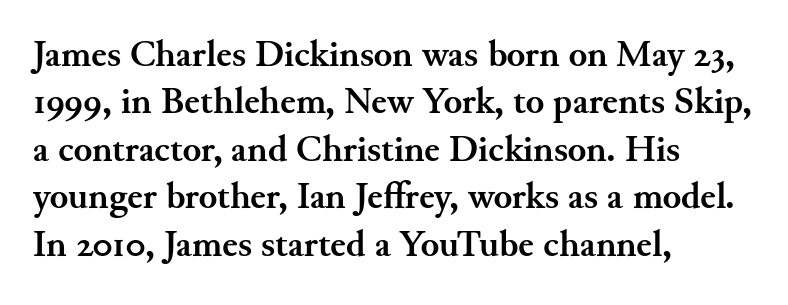
{"serif": "yes", "italic": "no", "bold": "yes", "weight": "semibold", "width": "normal", "stroke_contrast": "medium", "x_height": "small", "monospaced": "no", "underline": "no", "align": "left", "line_spacing": "normal", "line_spacing_ratio": 1.25, "letter_spacing": "normal", "letter_spacing_em": 0.0, "glyph_px": 38}
